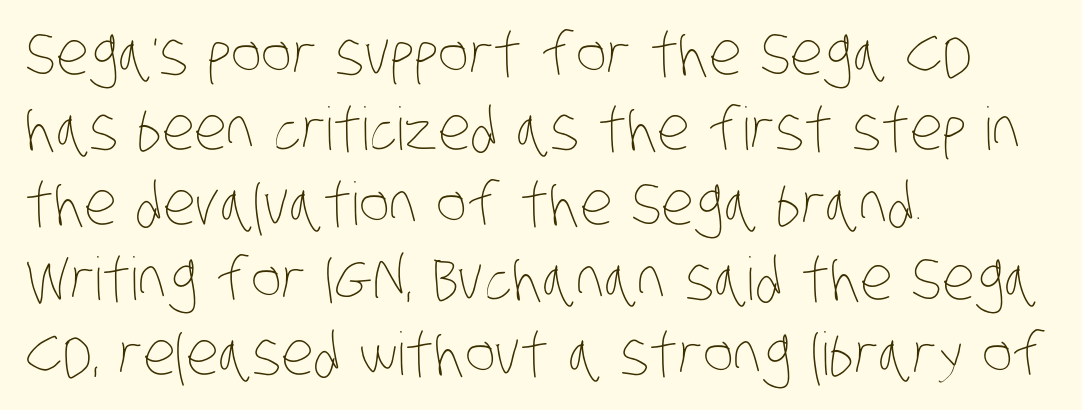
The image shows 59 px thin, condensed type; set left-aligned, normal line spacing (1.27x), normal letter spacing, not underlined; low stroke contrast and a large x-height.
